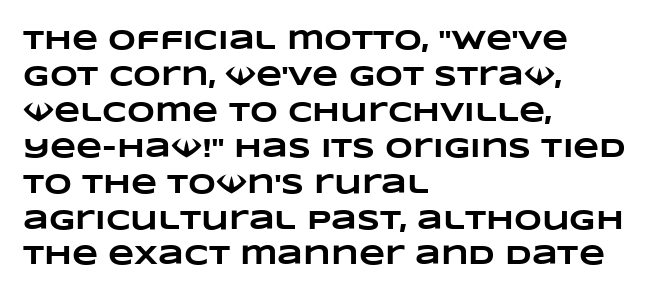
The image shows 27 px bold type; set left-aligned, normal line spacing (1.33x), normal letter spacing, not underlined.
